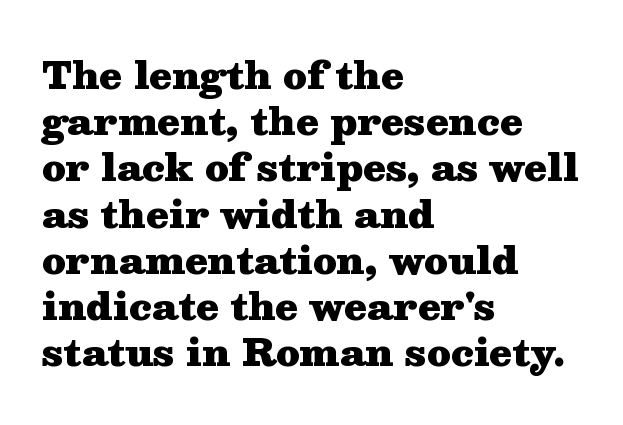
{"serif": "yes", "italic": "no", "bold": "yes", "weight": "heavy", "width": "wide", "stroke_contrast": "medium", "x_height": "medium", "monospaced": "no", "underline": "no", "align": "left", "line_spacing": "normal", "line_spacing_ratio": 1.25, "letter_spacing": "normal", "letter_spacing_em": 0.0, "glyph_px": 37}
